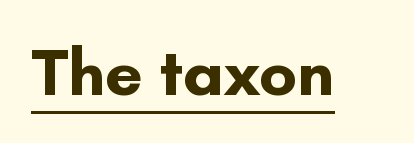
The image shows 67 px bold sans-serif type, upright; set normal letter spacing, underlined; low stroke contrast and a small x-height.
